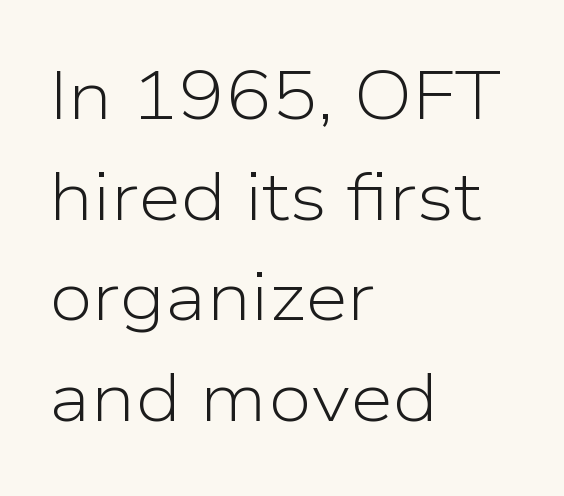
{"serif": "no", "italic": "no", "bold": "no", "weight": "light", "width": "normal", "stroke_contrast": "low", "x_height": "medium", "monospaced": "no", "underline": "no", "align": "left", "line_spacing": "normal", "line_spacing_ratio": 1.46, "letter_spacing": "normal", "letter_spacing_em": 0.0, "glyph_px": 69}
